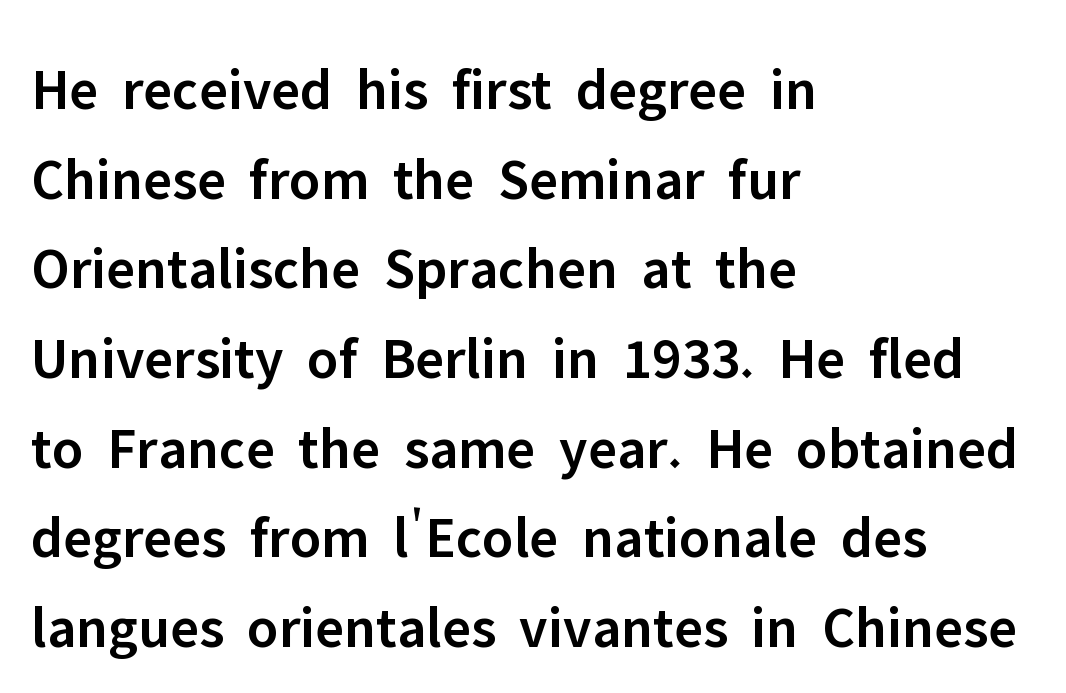
This rendering employs a face without finishing strokes, i.e., a sans-serif. The foot of each line stays bare and open. This sample has the flowing, uneven cadence of proportional lettering. Summary of vertical rhythm: regular, with standard interline spacing.
